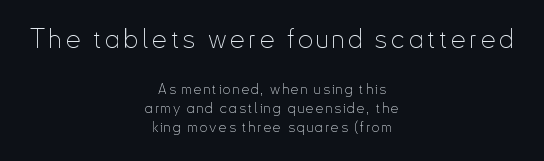
Q: Is the text bold? A: No.
Q: Is the text italic (slanted)? A: No, it is upright.
Q: Is the text underlined? A: No.
Q: How is the paragraph aligned? A: Centered.
Q: Is the spacing between lines tight, normal or loose? A: Normal.
Q: Which block of text is set in a larger size, the first (top) or the second (bottom)? A: The first (top) one.
